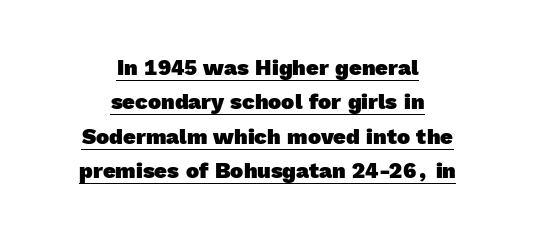
{"bold": "yes", "underline": "yes", "align": "center", "line_spacing": "normal", "line_spacing_ratio": 1.56, "letter_spacing": "normal", "letter_spacing_em": 0.0, "glyph_px": 22}
